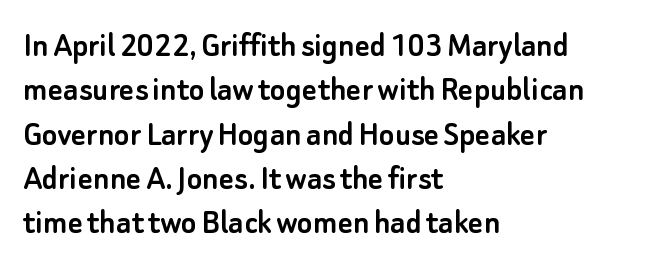
{"serif": "no", "italic": "no", "width": "normal", "stroke_contrast": "low", "x_height": "small", "monospaced": "no", "underline": "no", "align": "left", "line_spacing_ratio": 1.23, "letter_spacing": "normal", "letter_spacing_em": 0.0, "glyph_px": 36}
